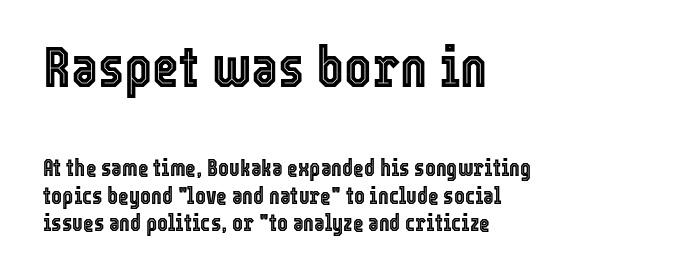
The image shows 58 px condensed type, upright; set left-aligned, line spacing 1.19x, normal letter spacing, not underlined; the first (top) block is 2.52x larger; a medium x-height.
